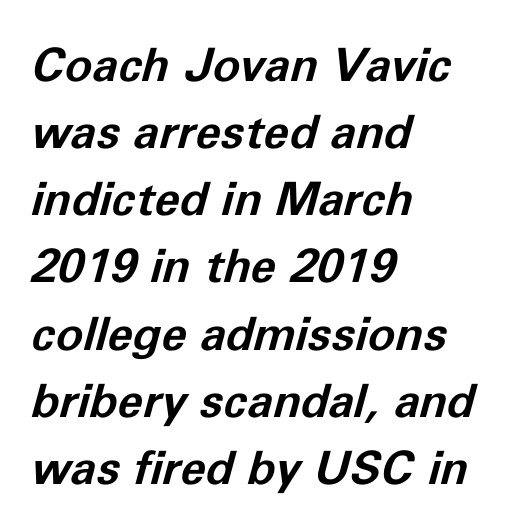
Q: Is the text bold? A: Yes.
Q: Is the text italic (slanted)? A: Yes, it leans right by about 11 degrees.
Q: Is the text underlined? A: No.
Q: How is the paragraph aligned? A: Left-aligned.
Q: Is the spacing between letters normal or unusually wide? A: Normal.
Q: Is the spacing between lines tight, normal or loose? A: Normal.
Q: Width (condensed, normal, or wide)? A: Normal.
Q: Stroke contrast? A: Low.
Q: x-height? A: Medium.
Q: Monospaced? A: No.
